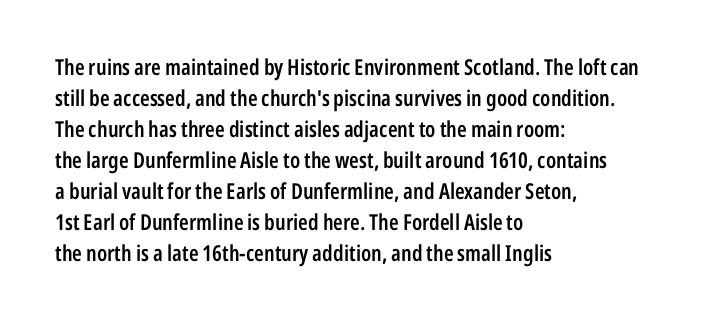
The image shows 22 px text type, upright; set left-aligned, normal line spacing (1.41x), normal letter spacing, not underlined.
